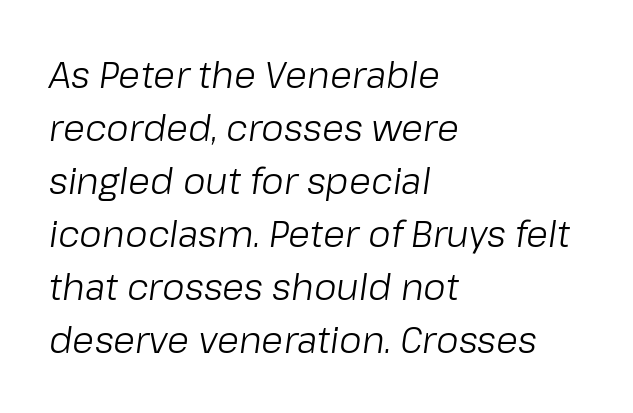
{"italic": "yes", "lean": "right", "slant_degrees": 8, "bold": "no", "weight": "light", "width": "normal", "stroke_contrast": "low", "x_height": "medium", "monospaced": "no", "underline": "no", "align": "left", "line_spacing": "normal", "line_spacing_ratio": 1.47, "letter_spacing": "normal", "letter_spacing_em": 0.0, "glyph_px": 36}
